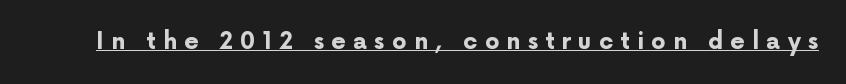
The image shows 23 px bold type, upright; set unusually wide letter spacing (+0.31 em), underlined.
